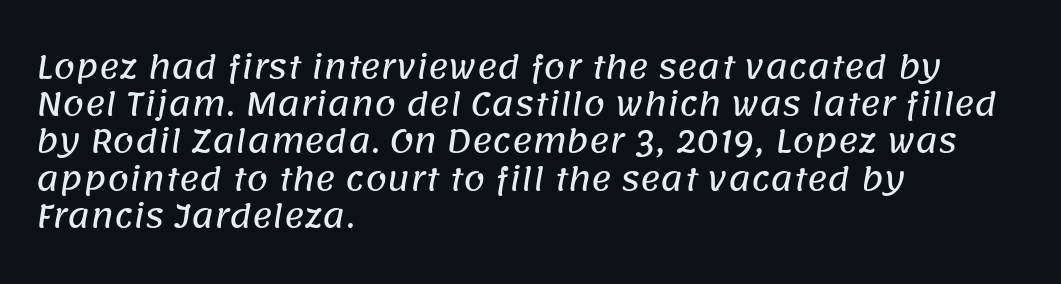
{"serif": "no", "width": "normal", "stroke_contrast": "low", "x_height": "large", "monospaced": "no", "underline": "no", "align": "left", "line_spacing_ratio": 1.2, "letter_spacing": "normal", "letter_spacing_em": 0.0, "glyph_px": 31}
